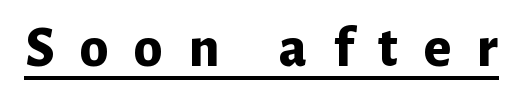
Q: Is the text bold? A: Yes.
Q: Is the text italic (slanted)? A: No, it is upright.
Q: Is the typeface a serif or a sans-serif typeface? A: Sans-serif.
Q: Is the text underlined? A: Yes.
Q: Is the spacing between letters normal or unusually wide? A: Unusually wide.
Q: Width (condensed, normal, or wide)? A: Normal.
Q: Stroke contrast? A: Low.
Q: x-height? A: Medium.
Q: Monospaced? A: No.
